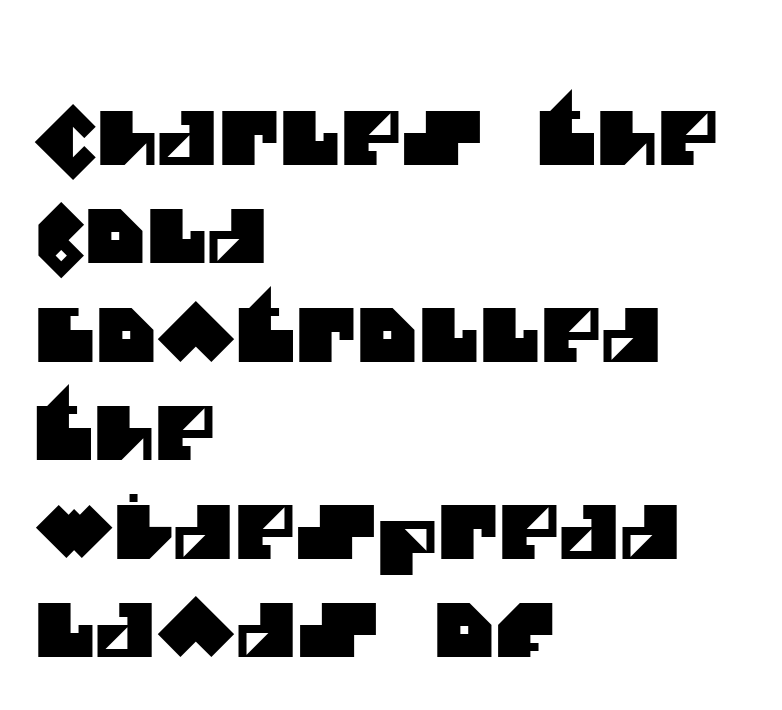
Q: Is the typeface a serif or a sans-serif typeface? A: Sans-serif.
Q: Is the text underlined? A: No.
Q: How is the paragraph aligned? A: Left-aligned.
Q: Is the spacing between letters normal or unusually wide? A: Normal.
Q: Is the spacing between lines tight, normal or loose? A: Normal.
Q: Width (condensed, normal, or wide)? A: Normal.
Q: Stroke contrast? A: Medium.
Q: x-height? A: Large.
Q: Monospaced? A: No.
